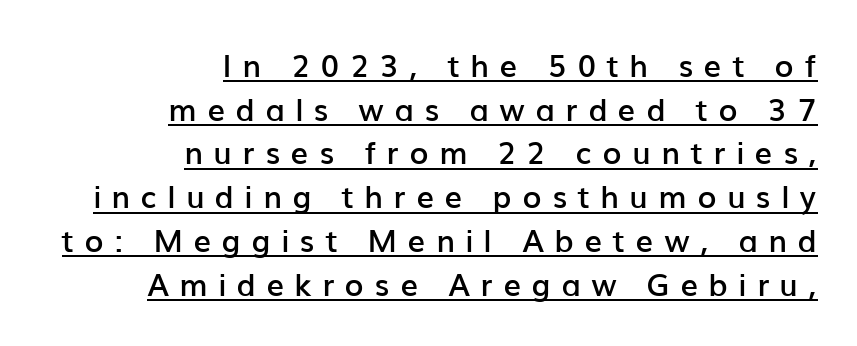
{"serif": "no", "italic": "no", "bold": "semi", "weight": "semibold", "width": "normal", "stroke_contrast": "low", "x_height": "medium", "monospaced": "no", "underline": "yes", "align": "right", "line_spacing": "normal", "line_spacing_ratio": 1.41, "letter_spacing": "wide", "letter_spacing_em": 0.34, "glyph_px": 31}
